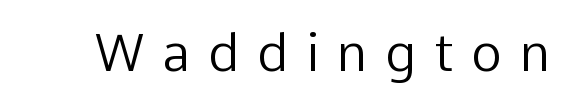
{"serif": "no", "italic": "no", "bold": "no", "weight": "regular", "width": "normal", "stroke_contrast": "low", "x_height": "medium", "monospaced": "no", "underline": "no", "letter_spacing": "wide", "letter_spacing_em": 0.34, "glyph_px": 52}
